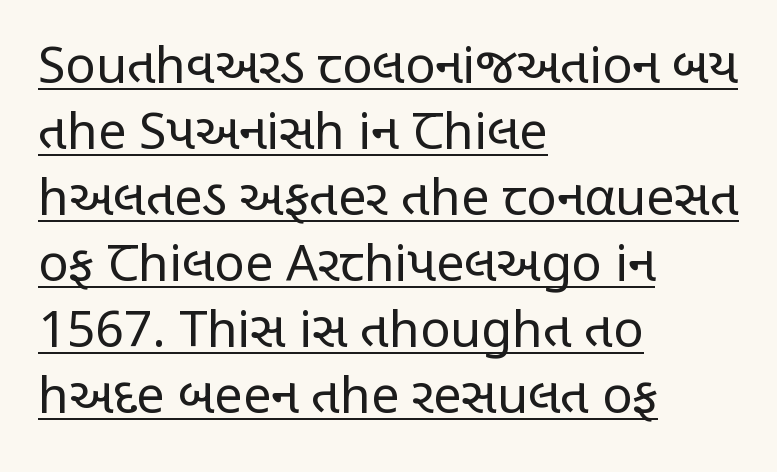
{"serif": "no", "italic": "no", "bold": "no", "weight": "regular", "width": "condensed", "stroke_contrast": "low", "x_height": "large", "monospaced": "no", "underline": "yes", "align": "left", "line_spacing": "normal", "line_spacing_ratio": 1.32, "letter_spacing": "normal", "letter_spacing_em": 0.0, "glyph_px": 50}
